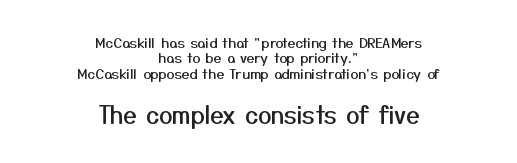
The image shows 24 px text type, upright; set centered, tight line spacing (1.1x), normal letter spacing, not underlined; the second (bottom) block is 1.71x larger.
